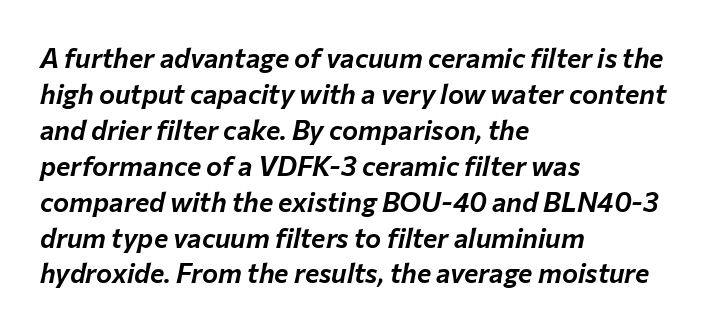
The rendering applies a slant to the glyphs. Descender tails drop into unmarked territory. Compared with a centered layout, this one pins lines to the left instead. Summary of vertical rhythm: regular, with standard interline spacing. There is no visible air inserted between adjacent glyphs.
